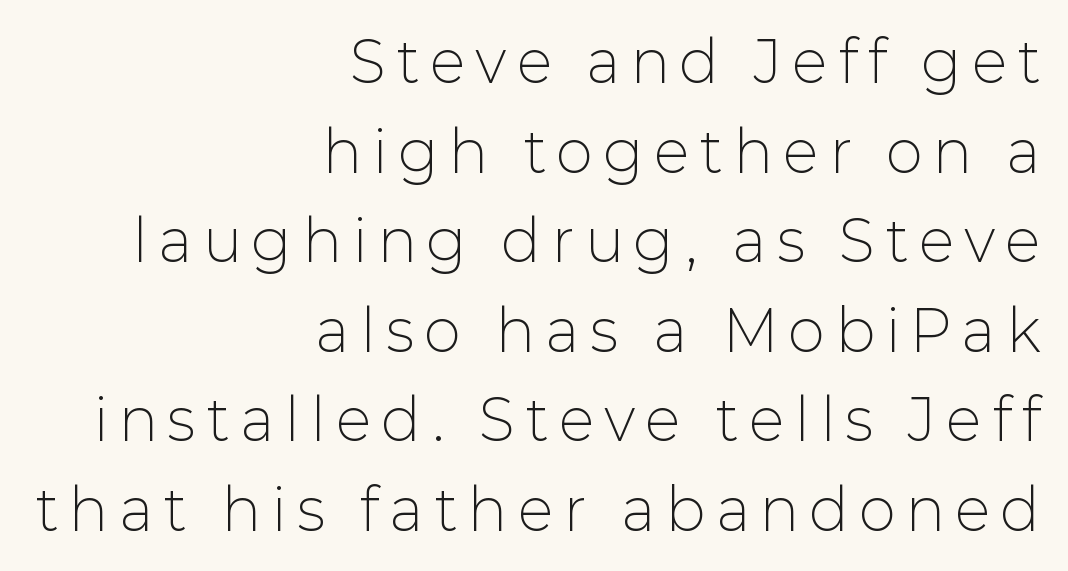
Looks like regular typesetting: each glyph gets only the width it needs. Words appear elongated and porous because spacing is wide. The passage shown is not underscored anywhere. The weight tops out at a normal text grade. If you drew a line through each stem, it would be perfectly vertical. Check where the strokes stop: nothing finishes them off — pure sans.
